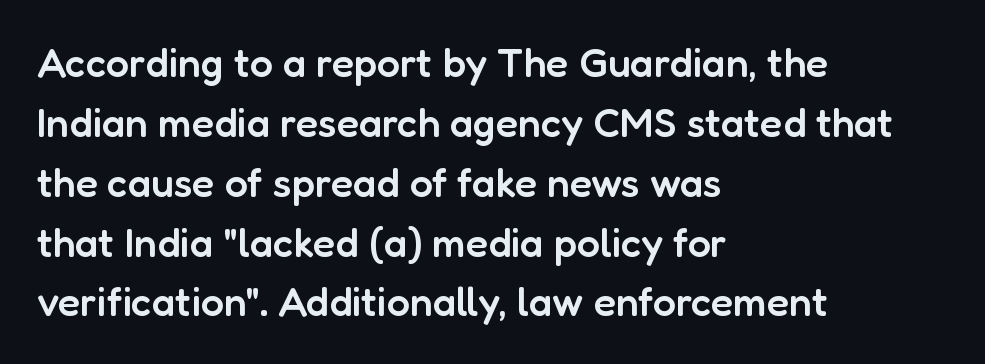
{"serif": "no", "italic": "no", "bold": "semi", "weight": "semibold", "width": "normal", "stroke_contrast": "low", "x_height": "medium", "monospaced": "no", "underline": "no", "align": "left", "line_spacing": "normal", "line_spacing_ratio": 1.46, "letter_spacing": "normal", "letter_spacing_em": 0.0, "glyph_px": 41}
